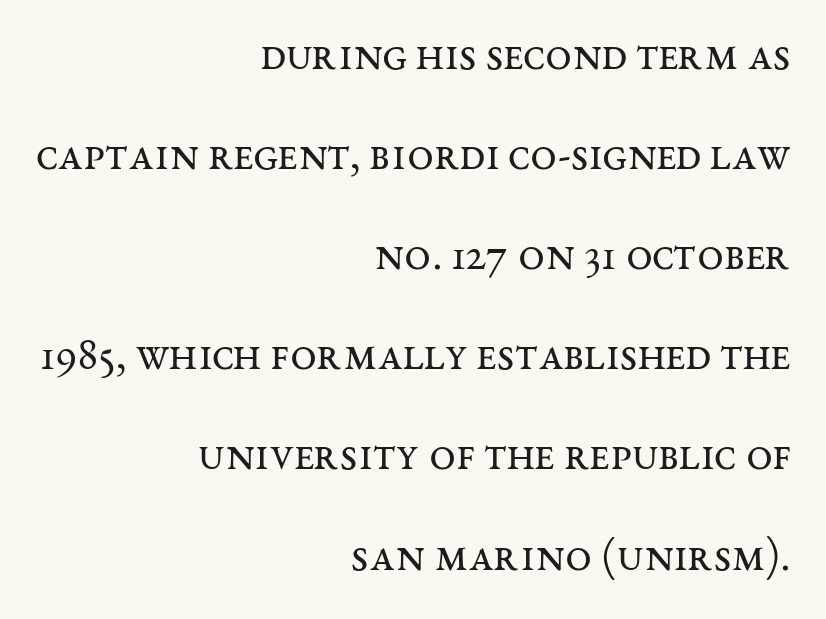
The font's upright variant was chosen for this text. Interline gaps are noticeably wide in this sample. These lines are rendered in a variable-pitch font. A clean baseline with only descenders dipping below it.
